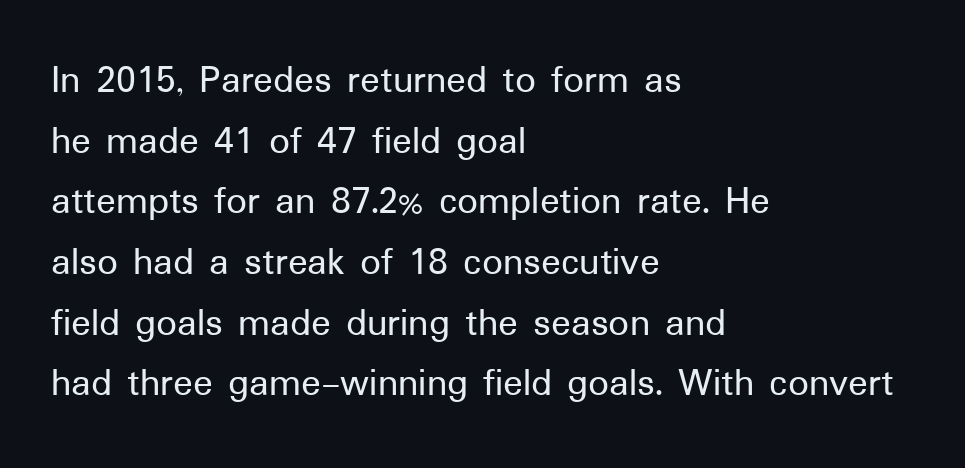
Q: Is the text italic (slanted)? A: No, it is upright.
Q: Is the typeface a serif or a sans-serif typeface? A: Sans-serif.
Q: Is the text underlined? A: No.
Q: How is the paragraph aligned? A: Left-aligned.
Q: Is the spacing between letters normal or unusually wide? A: Normal.
Q: Is the spacing between lines tight, normal or loose? A: Normal.
Q: Width (condensed, normal, or wide)? A: Normal.
Q: Stroke contrast? A: Low.
Q: x-height? A: Medium.
Q: Monospaced? A: No.
